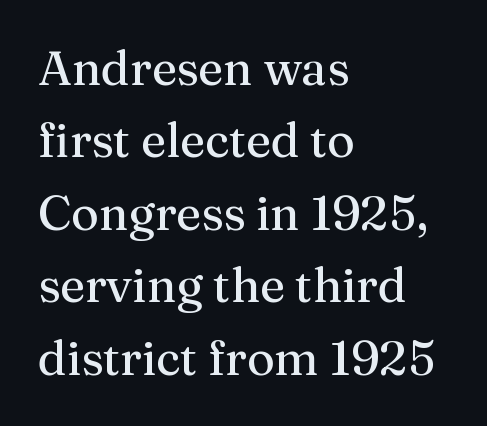
The image shows 48 px regular-weight serif type, upright; set left-aligned, normal line spacing (1.51x), normal letter spacing, not underlined; medium stroke contrast and a medium x-height.
